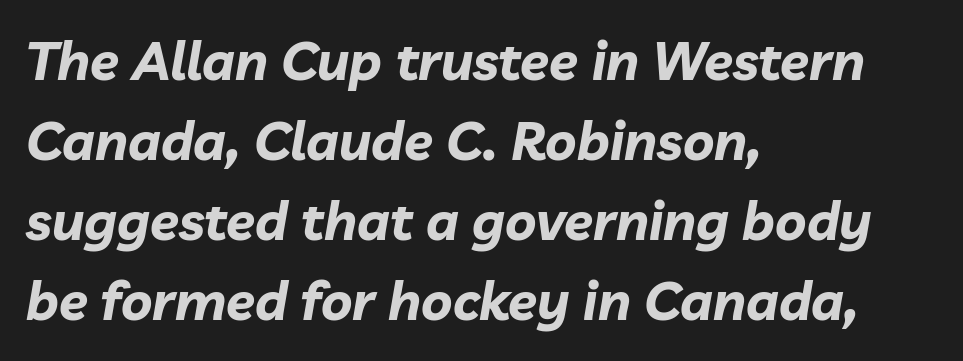
{"italic": "yes", "lean": "right", "slant_degrees": 10, "bold": "yes", "weight": "bold", "width": "normal", "stroke_contrast": "low", "x_height": "medium", "monospaced": "no", "underline": "no", "align": "left", "line_spacing": "normal", "line_spacing_ratio": 1.51, "letter_spacing": "normal", "letter_spacing_em": 0.0, "glyph_px": 53}
